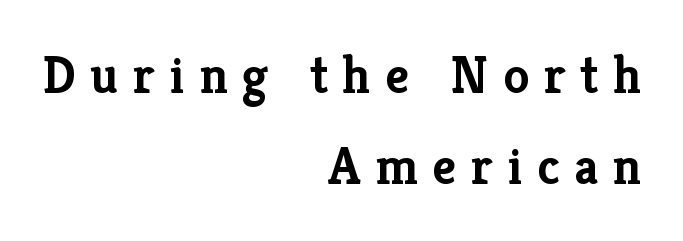
The image shows 52 px semibold serif type, upright; set right-aligned, line spacing 1.75x, unusually wide letter spacing (+0.28 em), not underlined; low stroke contrast and a medium x-height.
